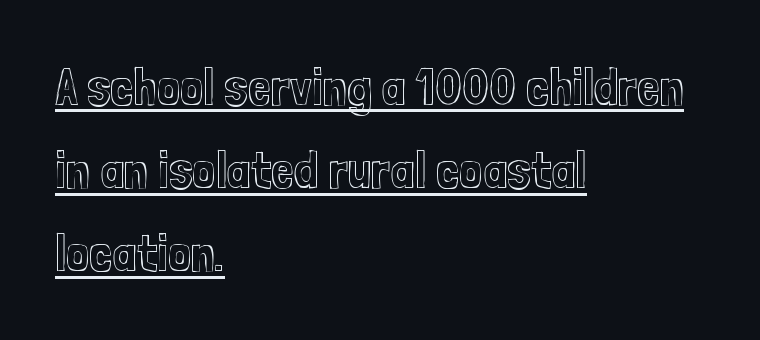
The rendering uses natural spacing where letterforms have individual widths. If you measured baseline to baseline, you'd find a middling distance. The text block is weighted toward the left margin, trailing off unevenly rightward. Does extra space separate the letters? No, they use regular spacing. This rendering features underlined lettering. Ordinary non-slanted type is in use.
